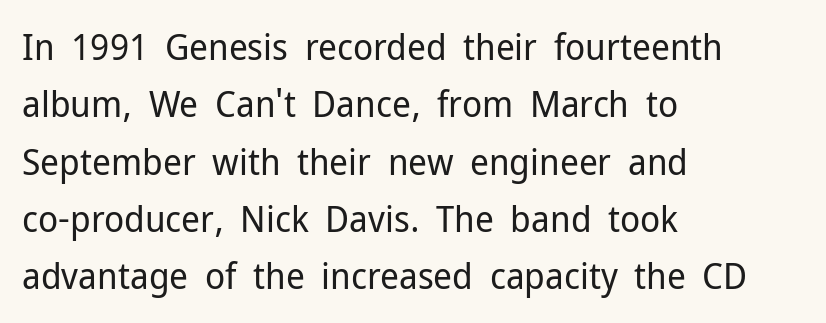
Q: Is the text bold? A: No.
Q: Is the text italic (slanted)? A: No, it is upright.
Q: Is the typeface a serif or a sans-serif typeface? A: Sans-serif.
Q: Is the text underlined? A: No.
Q: How is the paragraph aligned? A: Left-aligned.
Q: Is the spacing between letters normal or unusually wide? A: Normal.
Q: Is the spacing between lines tight, normal or loose? A: Normal.
Q: Width (condensed, normal, or wide)? A: Normal.
Q: Stroke contrast? A: Low.
Q: x-height? A: Medium.
Q: Monospaced? A: No.
